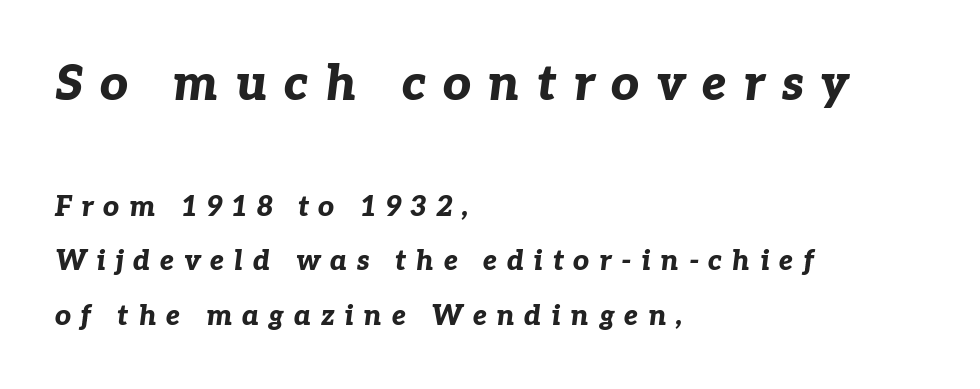
Q: Is the text bold? A: Yes.
Q: Is the text italic (slanted)? A: Yes, it leans right by about 7 degrees.
Q: Is the text underlined? A: No.
Q: How is the paragraph aligned? A: Left-aligned.
Q: Is the spacing between letters normal or unusually wide? A: Unusually wide.
Q: Is the spacing between lines tight, normal or loose? A: Loose.
Q: Which block of text is set in a larger size, the first (top) or the second (bottom)? A: The first (top) one.
Q: Width (condensed, normal, or wide)? A: Normal.
Q: Stroke contrast? A: Low.
Q: x-height? A: Medium.
Q: Monospaced? A: No.
